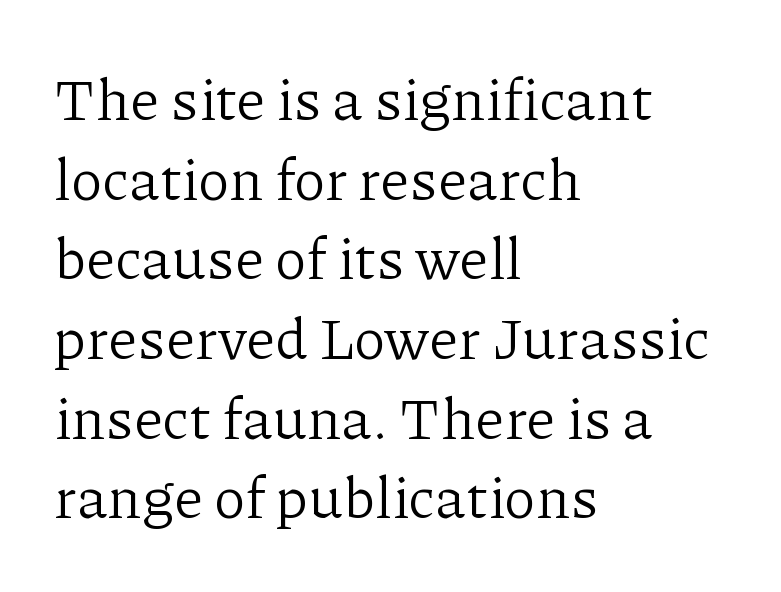
Q: Is the text bold? A: No.
Q: Is the text italic (slanted)? A: No, it is upright.
Q: Is the typeface a serif or a sans-serif typeface? A: Serif.
Q: Is the text underlined? A: No.
Q: How is the paragraph aligned? A: Left-aligned.
Q: Is the spacing between letters normal or unusually wide? A: Normal.
Q: Is the spacing between lines tight, normal or loose? A: Normal.
Q: Width (condensed, normal, or wide)? A: Normal.
Q: Stroke contrast? A: Low.
Q: x-height? A: Medium.
Q: Monospaced? A: No.
